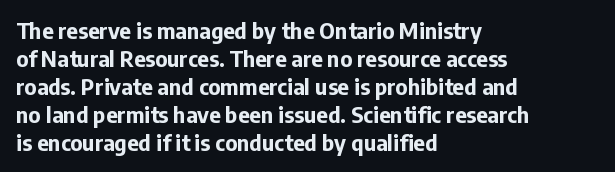
The axis of the letterforms is exactly vertical. Leftover space on each line is placed entirely after the last word. Each row of text sits above clean, open space. Students, note that the glyphs here touch the page at normal intervals.
